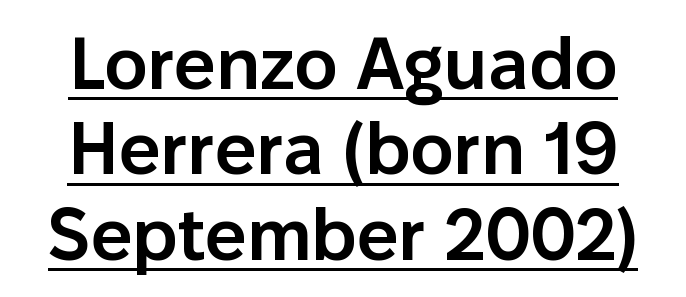
{"serif": "no", "italic": "no", "bold": "semi", "weight": "semibold", "width": "normal", "stroke_contrast": "low", "x_height": "medium", "monospaced": "no", "underline": "yes", "line_spacing_ratio": 1.17, "letter_spacing": "normal", "letter_spacing_em": 0.0, "glyph_px": 73}
